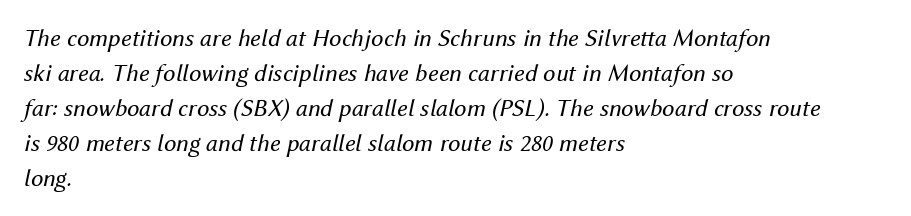
Q: Is the text bold? A: No.
Q: Is the text italic (slanted)? A: Yes, it leans right by about 12 degrees.
Q: Is the text underlined? A: No.
Q: How is the paragraph aligned? A: Left-aligned.
Q: Is the spacing between letters normal or unusually wide? A: Normal.
Q: Is the spacing between lines tight, normal or loose? A: Normal.
